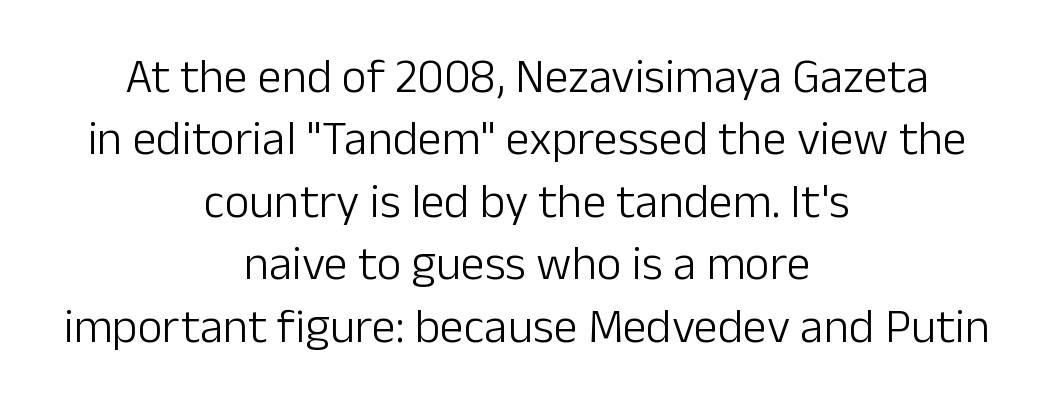
If you folded the block vertically in half, each line would mirror itself in length. The string is rendered with underlining switched off. The face used here is a sans, in the tradition of grotesques and geometrics. If you drew a line through each stem, it would be perfectly vertical.
